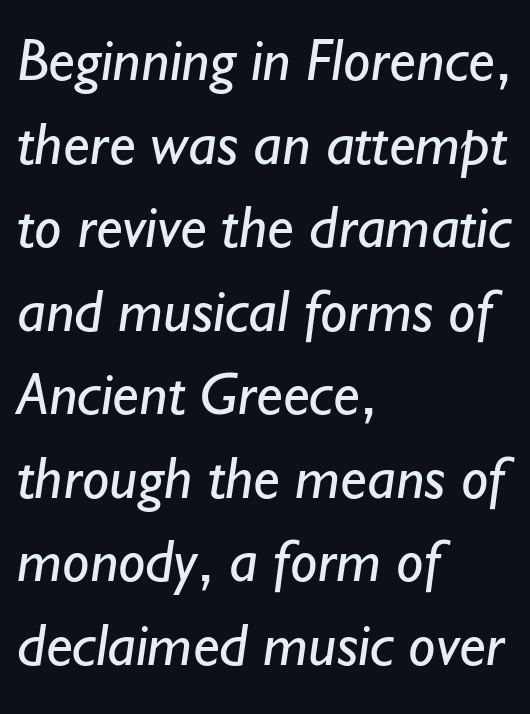
The image shows 61 px regular-weight sans-serif type; set left-aligned, normal line spacing (1.37x), normal letter spacing, not underlined; low stroke contrast and a small x-height.
